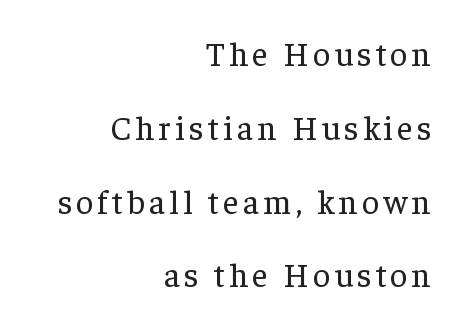
{"serif": "yes", "italic": "no", "bold": "no", "weight": "regular", "width": "normal", "stroke_contrast": "low", "x_height": "medium", "monospaced": "no", "underline": "no", "align": "right", "line_spacing": "loose", "line_spacing_ratio": 2.17, "glyph_px": 34}
